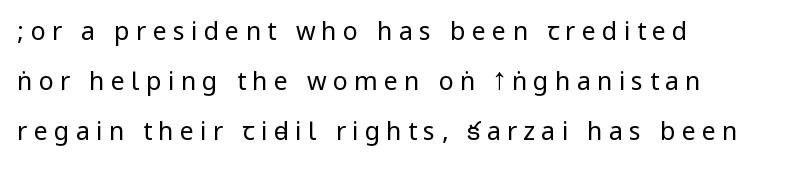
Beneath every word, the page is bare. The passage shown has open, widely tracked lettering throughout. The font's upright variant was chosen for this text. The vertical gap from one line to the next is large. The typeface has the unassuming heft of standard copy or less.
